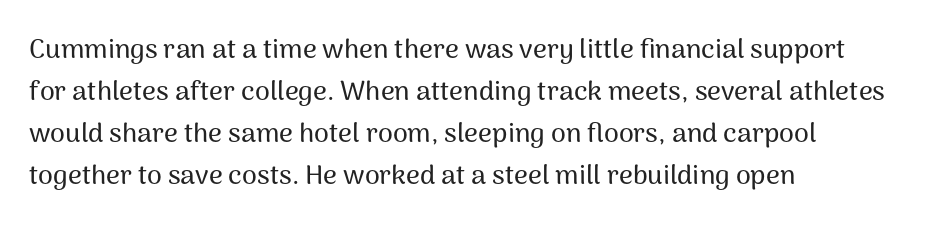
Quick note: underline off. The typesetter chose a ragged-right arrangement here. Posture: straight, roman, zero tilt. Leading: standard. Words appear dense and cohesive because spacing is normal.
